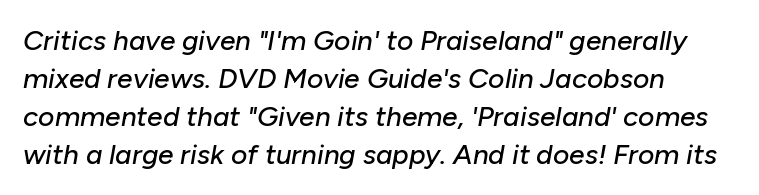
Q: Is the text italic (slanted)? A: Yes, it leans right by about 10 degrees.
Q: Is the text underlined? A: No.
Q: Is the spacing between letters normal or unusually wide? A: Normal.
Q: Is the spacing between lines tight, normal or loose? A: Normal.
Q: Width (condensed, normal, or wide)? A: Normal.
Q: Stroke contrast? A: Low.
Q: x-height? A: Medium.
Q: Monospaced? A: No.
